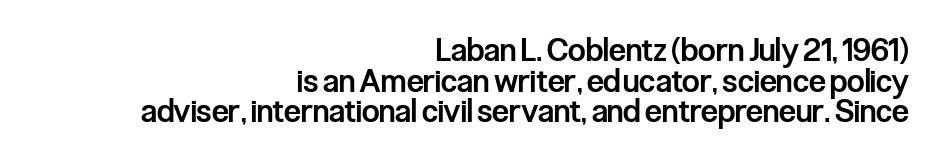
Every character sits straight up, as roman type does. The space between consecutive lines is stingy. Weight: semibold (demi). Observe the ordinary spacing: letters are neighbours, not strangers.
